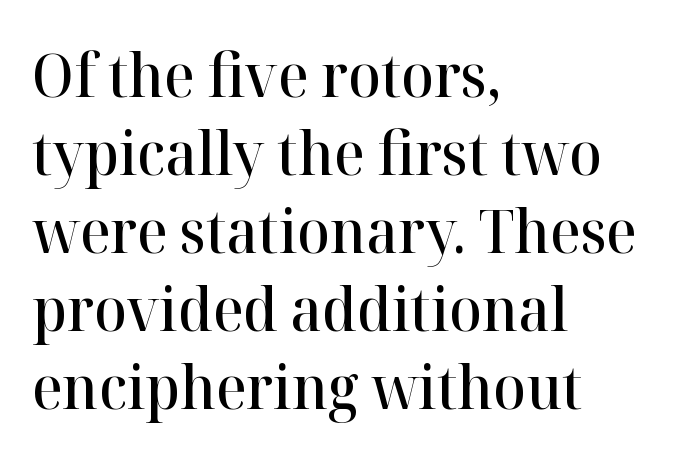
Q: Is the text bold? A: Semi-bold.
Q: Is the text italic (slanted)? A: No, it is upright.
Q: Is the typeface a serif or a sans-serif typeface? A: Serif.
Q: Is the text underlined? A: No.
Q: How is the paragraph aligned? A: Left-aligned.
Q: Is the spacing between letters normal or unusually wide? A: Normal.
Q: Is the spacing between lines tight, normal or loose? A: Normal.
Q: Width (condensed, normal, or wide)? A: Normal.
Q: Stroke contrast? A: High.
Q: x-height? A: Medium.
Q: Monospaced? A: No.
